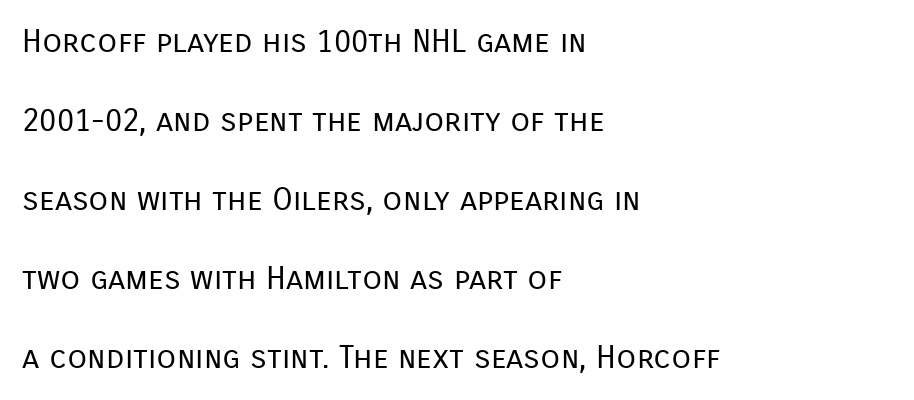
A light-to-regular cut is what we see here. Stroke terminals: plain, sans-serif. Posture: vertical. Do the characters align in a grid? No, the font is proportional. Caption: multi-line text, flush left, ragged right.
